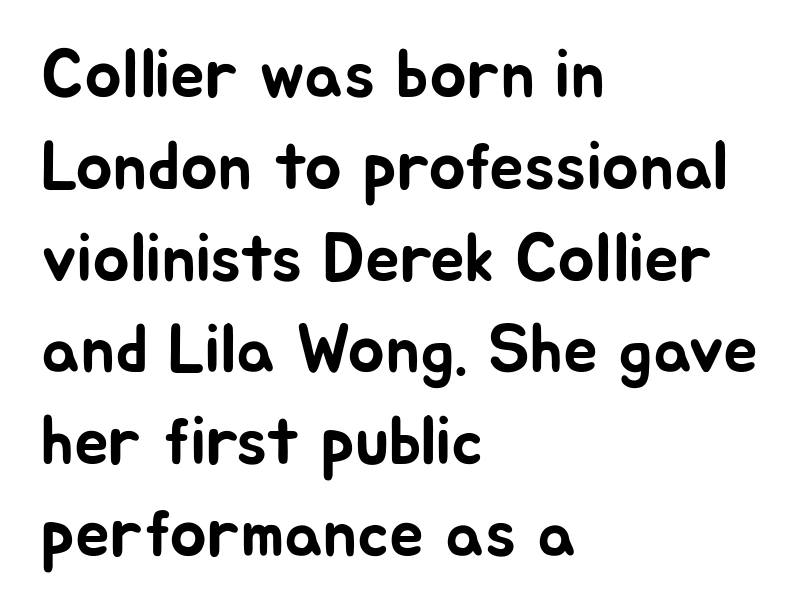
In terms of posture, this sample is upright. Each new line begins a customary step beneath the previous one. The rendering shows plain stroke endings on the letterforms — a sans-serif design. The letters advance in unequal steps, a hallmark of proportional type.
